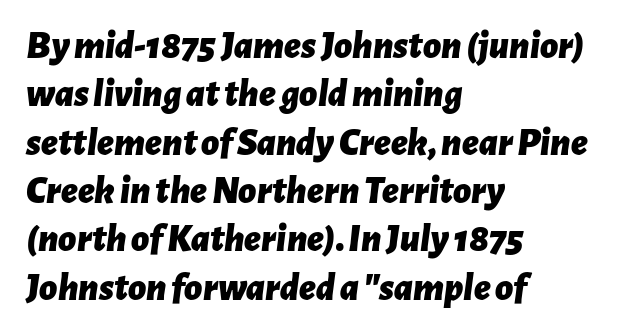
{"italic": "yes", "lean": "right", "slant_degrees": 7, "bold": "yes", "weight": "bold", "width": "normal", "stroke_contrast": "low", "x_height": "medium", "monospaced": "no", "underline": "no", "align": "left", "line_spacing_ratio": 1.24, "letter_spacing": "normal", "letter_spacing_em": 0.0, "glyph_px": 39}
